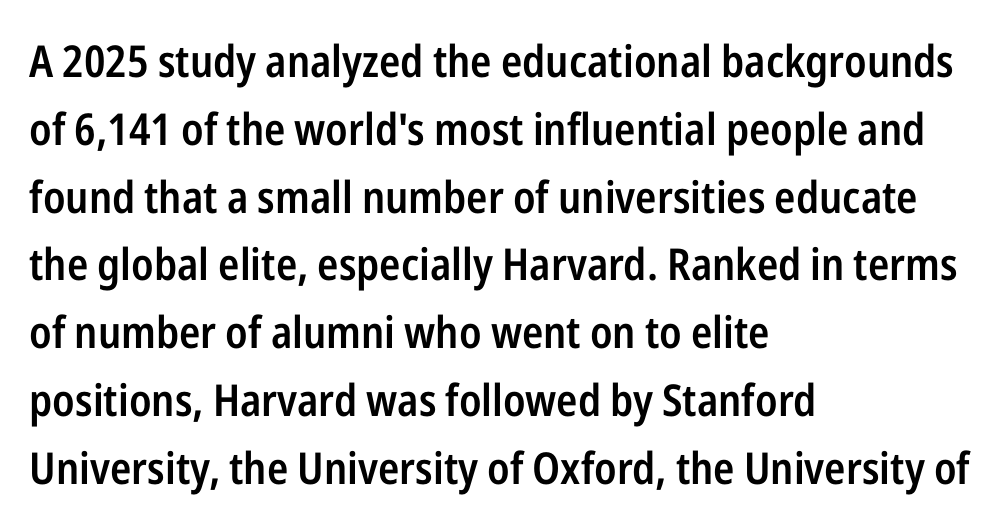
{"serif": "no", "italic": "no", "bold": "semi", "weight": "semibold", "width": "condensed", "stroke_contrast": "low", "x_height": "medium", "monospaced": "no", "underline": "no", "align": "left", "line_spacing": "normal", "line_spacing_ratio": 1.54, "letter_spacing": "normal", "letter_spacing_em": 0.0, "glyph_px": 44}
